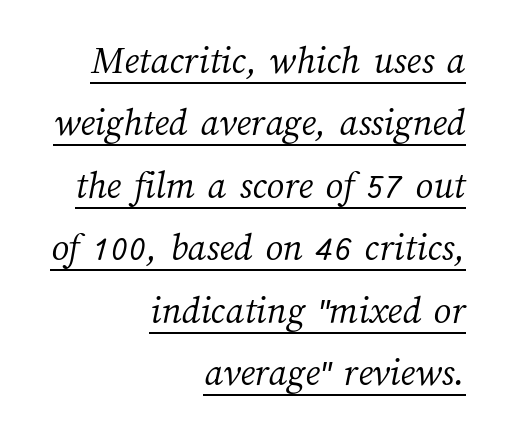
{"bold": "no", "weight": "light", "width": "normal", "stroke_contrast": "medium", "x_height": "medium", "monospaced": "no", "underline": "yes", "align": "right", "line_spacing": "normal", "line_spacing_ratio": 1.6, "letter_spacing": "normal", "letter_spacing_em": 0.0, "glyph_px": 39}
